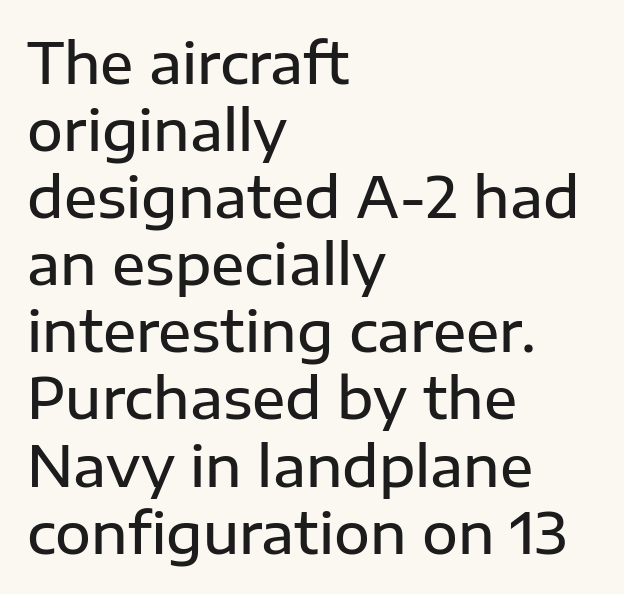
{"serif": "no", "italic": "no", "bold": "semi", "weight": "semibold", "width": "normal", "stroke_contrast": "low", "x_height": "medium", "monospaced": "no", "underline": "no", "align": "left", "line_spacing_ratio": 1.22, "letter_spacing": "normal", "letter_spacing_em": 0.0, "glyph_px": 55}
